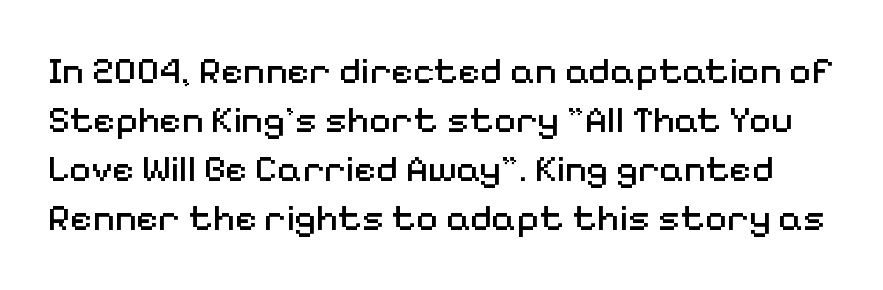
Q: Is the text bold? A: No.
Q: Is the text italic (slanted)? A: No, it is upright.
Q: Is the typeface a serif or a sans-serif typeface? A: Sans-serif.
Q: Is the text underlined? A: No.
Q: Is the spacing between letters normal or unusually wide? A: Normal.
Q: Is the spacing between lines tight, normal or loose? A: Normal.
Q: Width (condensed, normal, or wide)? A: Normal.
Q: Stroke contrast? A: Medium.
Q: x-height? A: Medium.
Q: Monospaced? A: No.
